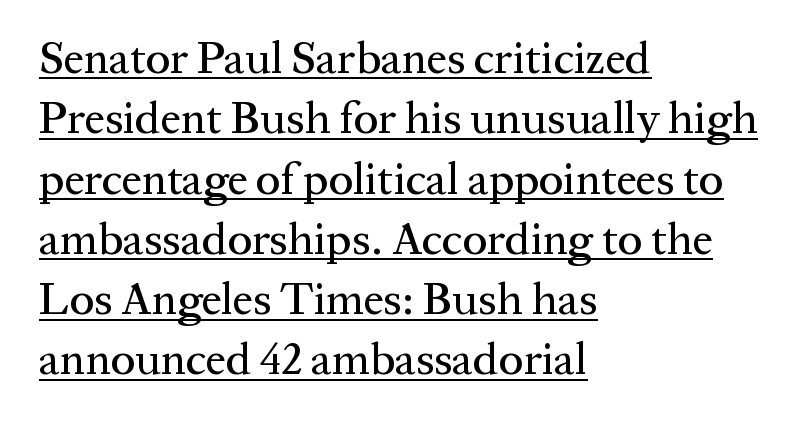
Q: Is the text italic (slanted)? A: No, it is upright.
Q: Is the typeface a serif or a sans-serif typeface? A: Serif.
Q: Is the text underlined? A: Yes.
Q: How is the paragraph aligned? A: Left-aligned.
Q: Is the spacing between letters normal or unusually wide? A: Normal.
Q: Is the spacing between lines tight, normal or loose? A: Normal.
Q: Width (condensed, normal, or wide)? A: Normal.
Q: Stroke contrast? A: Medium.
Q: x-height? A: Medium.
Q: Monospaced? A: No.
